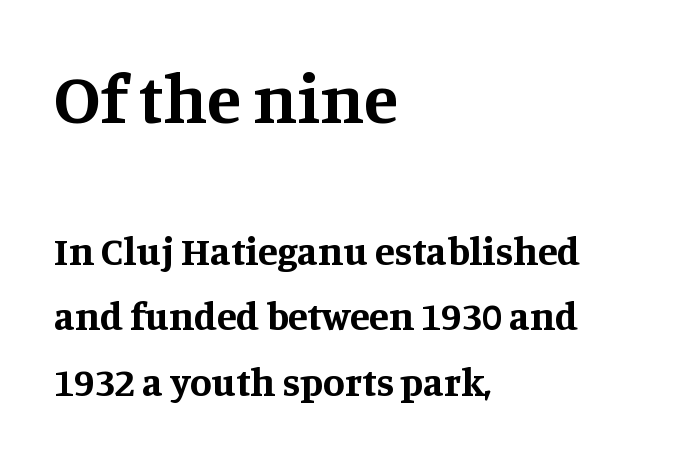
The image shows 70 px bold serif type, upright; set left-aligned, normal line spacing (1.64x), normal letter spacing, not underlined; the first (top) block is 1.75x larger; medium stroke contrast and a large x-height.
